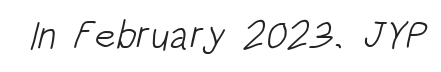
Q: Is the text bold? A: No.
Q: Is the typeface a serif or a sans-serif typeface? A: Sans-serif.
Q: Is the text underlined? A: No.
Q: Is the spacing between letters normal or unusually wide? A: Normal.
Q: Width (condensed, normal, or wide)? A: Condensed.
Q: Stroke contrast? A: Low.
Q: x-height? A: Large.
Q: Monospaced? A: No.
